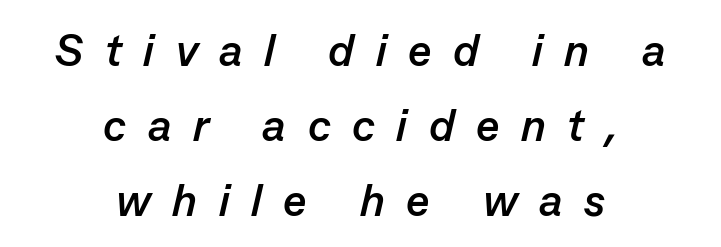
Evenly set lines give the paragraph a standard silhouette. Reading down the block, each line starts at a different indent, mirrored at its end. On the weight axis this lands at bold, roughly 700. Slant detected: the letters are inclined. The foot of each line stays bare and open.
